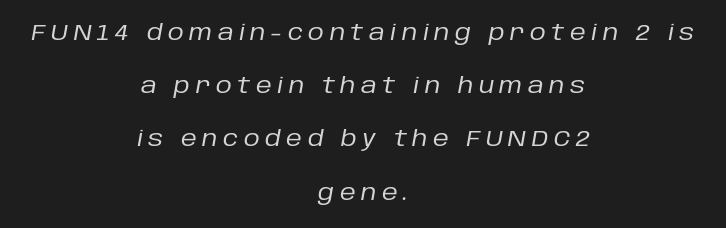
No chunkiness to these letters — they're not bold. A typesetter would mark this as italic. In terms of letterspacing, this is a distinctly airy, spread setting. Neither beginnings nor endings align; midpoints do.
